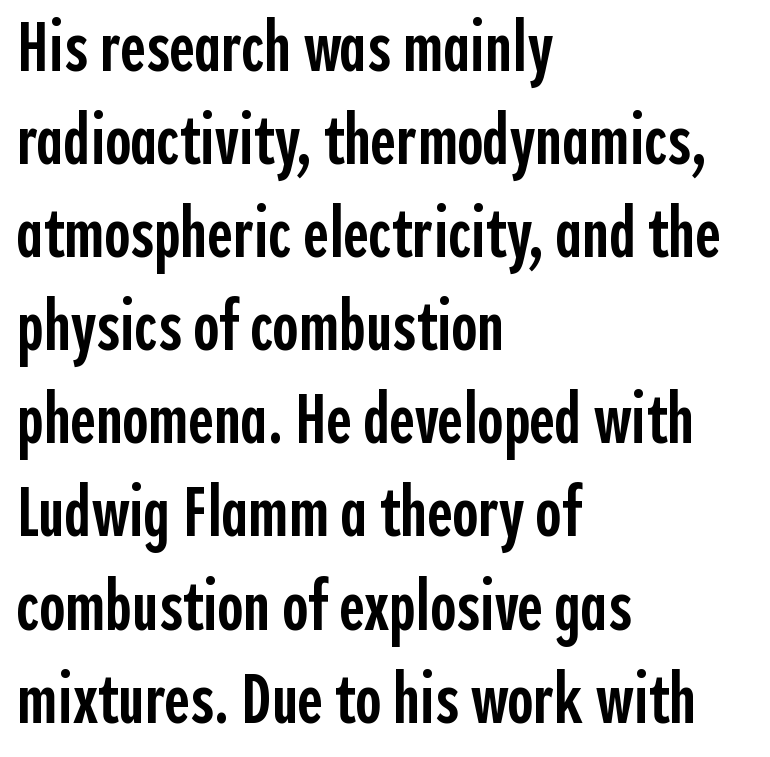
The image shows 70 px semibold, condensed sans-serif type, upright; set left-aligned, normal line spacing (1.33x), normal letter spacing, not underlined; a medium x-height.
